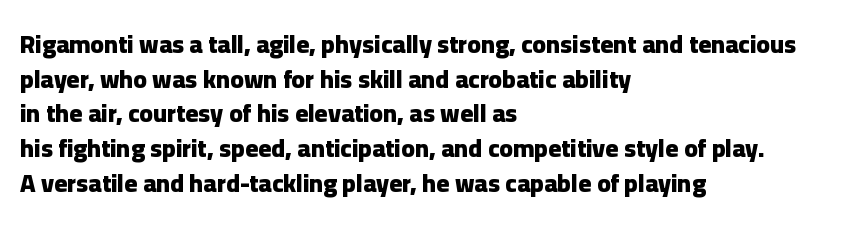
The image shows 25 px bold type, upright; set left-aligned, normal line spacing (1.39x), normal letter spacing, not underlined.
